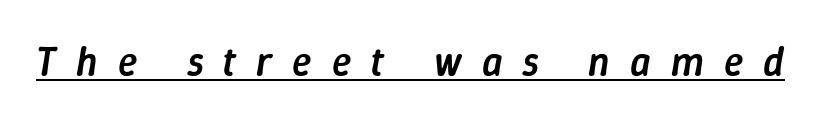
Spacing verdict: proportional, widths tailored to each character. This is the in-between weight designers call semibold or demi. Students, note that the glyphs here are deliberately spaced far apart. The face used here has a pronounced slope to its letters. Decoration check: the copy is underlined.
